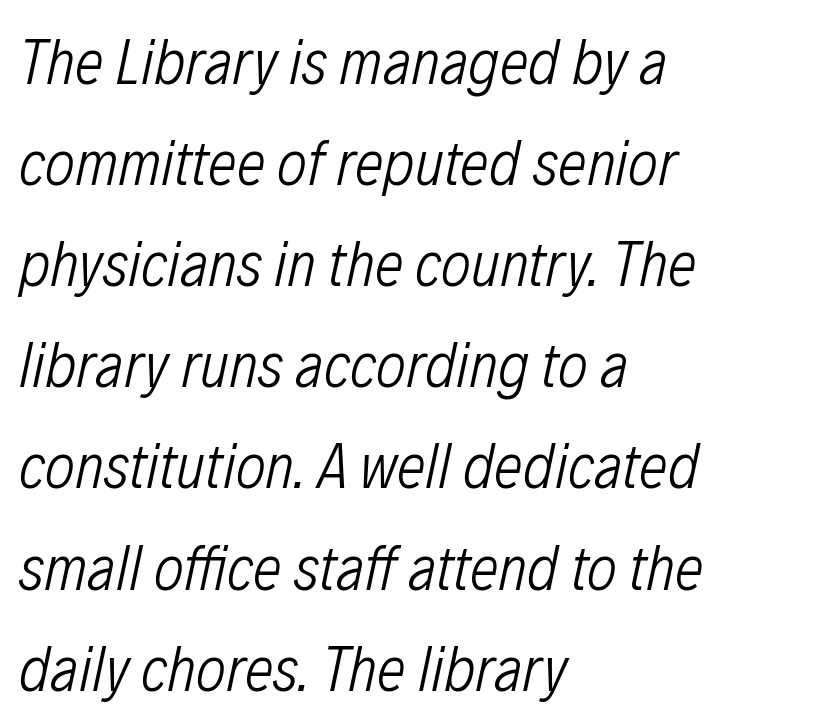
The image shows 64 px light, condensed type, italic (leaning right); set left-aligned, normal line spacing (1.58x), normal letter spacing, not underlined; low stroke contrast and a medium x-height.
